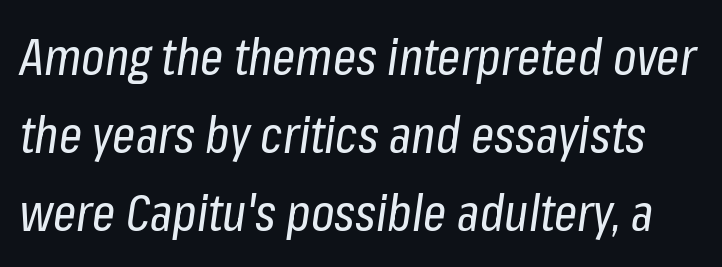
Standard letterfit; no display-style spreading of the glyphs. If you measured baseline to baseline, you'd find a middling distance. The letters advance in unequal steps, a hallmark of proportional type. Decoration check: the copy has no underline. Stroke mass is kept to a normal reading level or below. The text carries the slant typical of an italic or oblique font.
